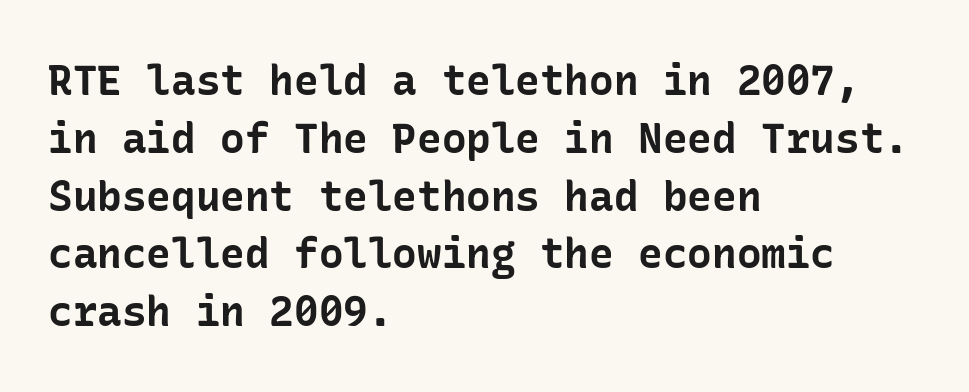
{"serif": "no", "italic": "no", "bold": "yes", "weight": "bold", "width": "normal", "stroke_contrast": "low", "x_height": "medium", "underline": "no", "align": "left", "line_spacing": "normal", "line_spacing_ratio": 1.41, "letter_spacing": "normal", "letter_spacing_em": 0.0, "glyph_px": 41}
